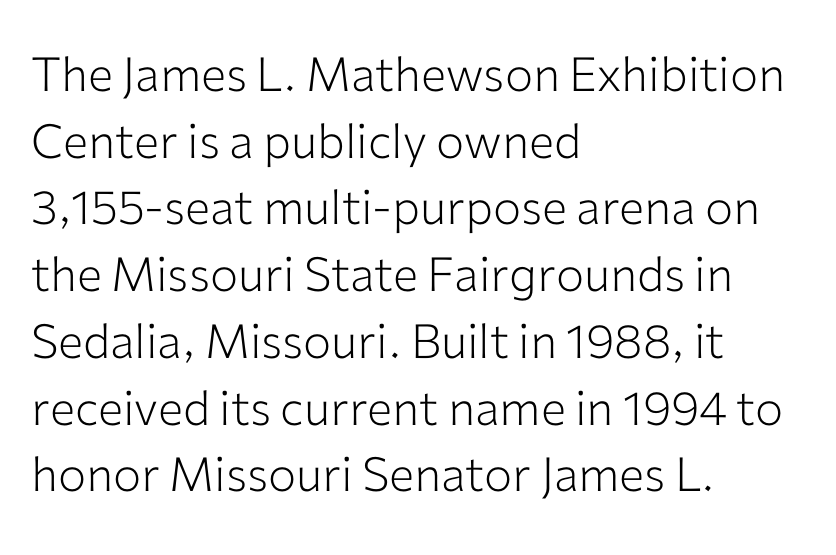
{"serif": "no", "italic": "no", "bold": "no", "weight": "light", "width": "normal", "stroke_contrast": "low", "x_height": "medium", "monospaced": "no", "underline": "no", "align": "left", "line_spacing": "normal", "line_spacing_ratio": 1.42, "letter_spacing": "normal", "letter_spacing_em": 0.0, "glyph_px": 47}
